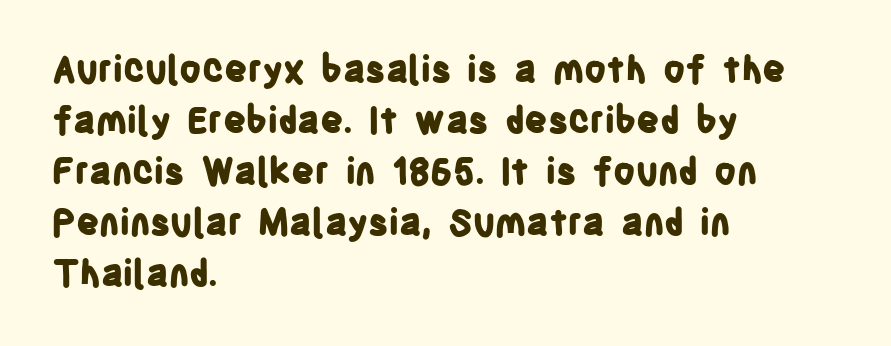
Q: Is the text bold? A: Yes.
Q: Is the text italic (slanted)? A: No, it is upright.
Q: Is the typeface a serif or a sans-serif typeface? A: Sans-serif.
Q: Is the text underlined? A: No.
Q: How is the paragraph aligned? A: Left-aligned.
Q: Is the spacing between letters normal or unusually wide? A: Normal.
Q: Is the spacing between lines tight, normal or loose? A: Normal.
Q: Width (condensed, normal, or wide)? A: Condensed.
Q: Stroke contrast? A: Low.
Q: x-height? A: Large.
Q: Monospaced? A: No.
